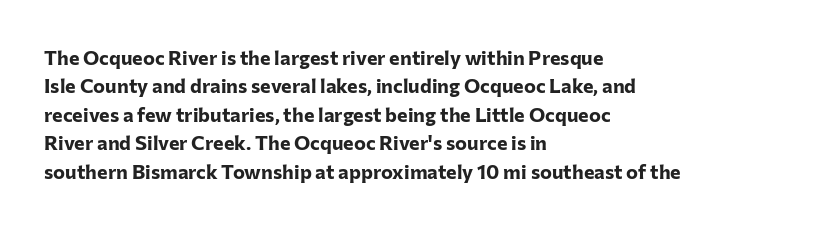
{"italic": "no", "bold": "yes", "underline": "no", "align": "left", "line_spacing": "normal", "line_spacing_ratio": 1.42, "letter_spacing": "normal", "letter_spacing_em": 0.0, "glyph_px": 20}
